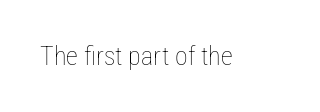
Q: Is the text bold? A: No.
Q: Is the text italic (slanted)? A: No, it is upright.
Q: Is the text underlined? A: No.
Q: Is the spacing between letters normal or unusually wide? A: Normal.
